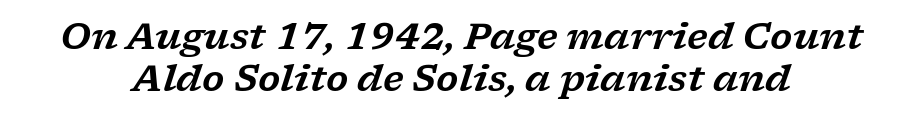
There is no visible air inserted between adjacent glyphs. The type family on display is of the serif kind. Type without underlining. The axis of the letterforms is tilted away from vertical. Is this a fixed-width face? No — the glyphs have proportional, varying widths.
